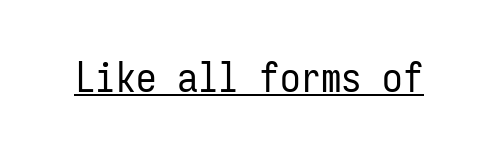
{"serif": "no", "italic": "no", "bold": "no", "weight": "regular", "width": "condensed", "stroke_contrast": "low", "x_height": "medium", "monospaced": "yes", "underline": "yes", "letter_spacing": "normal", "letter_spacing_em": 0.0, "glyph_px": 41}
